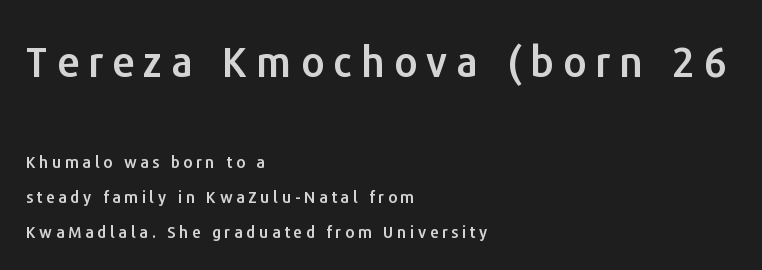
{"serif": "no", "italic": "no", "width": "normal", "stroke_contrast": "low", "x_height": "medium", "monospaced": "no", "underline": "no", "align": "left", "line_spacing": "loose", "line_spacing_ratio": 2.18, "letter_spacing": "wide", "letter_spacing_em": 0.22, "larger_block": "first", "size_ratio": 2.56, "glyph_px": 41}
